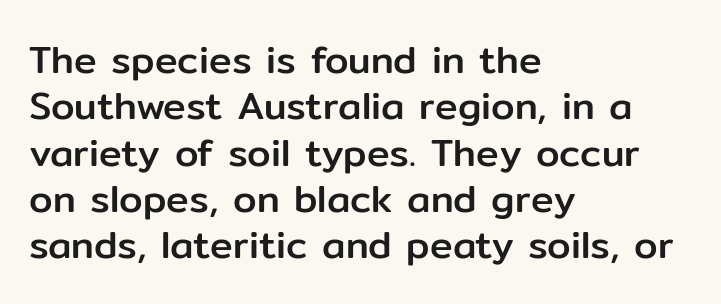
The specimen omits any rule beneath the text block's lines. Reading down the block, your eye returns to a fixed left position each line. The letters advance in unequal steps, a hallmark of proportional type. Observe the ordinary spacing: letters are neighbours, not strangers. Nope, not italic — everything's standing straight. This rendering employs a face without finishing strokes, i.e., a sans-serif.
